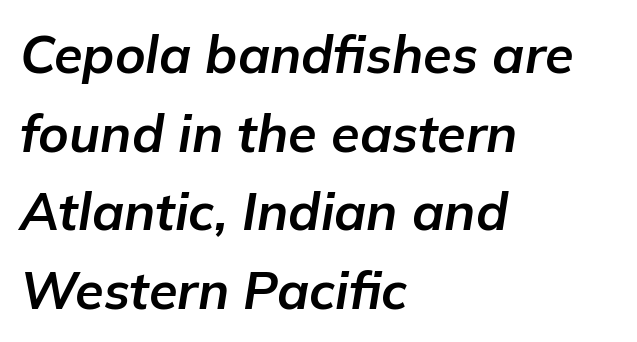
Q: Is the text bold? A: Yes.
Q: Is the text italic (slanted)? A: Yes, it leans right by about 9 degrees.
Q: Is the text underlined? A: No.
Q: How is the paragraph aligned? A: Left-aligned.
Q: Is the spacing between letters normal or unusually wide? A: Normal.
Q: Is the spacing between lines tight, normal or loose? A: Normal.
Q: Width (condensed, normal, or wide)? A: Normal.
Q: Stroke contrast? A: Low.
Q: x-height? A: Medium.
Q: Monospaced? A: No.
